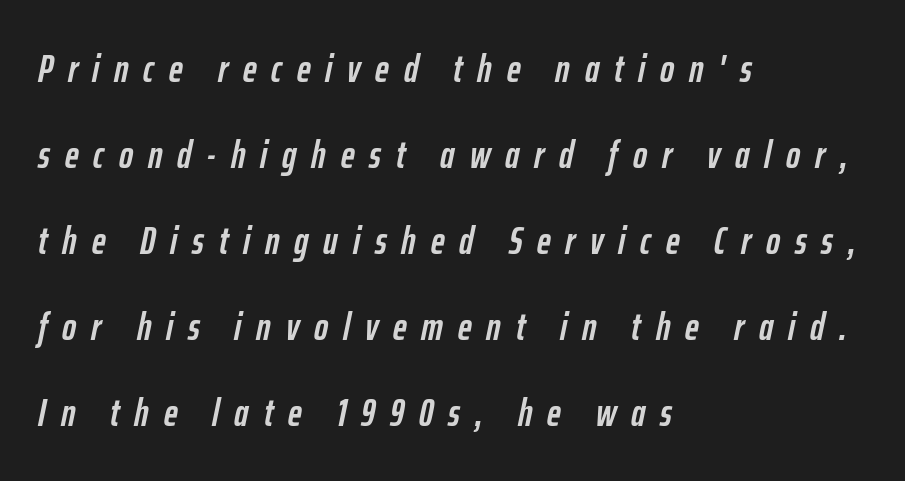
The foot of each line stays bare and open. How would I describe the line gaps? Wide and relaxed. A typesetter would call this heavily tracked-out type. You could not count columns in this text — the font is proportionally spaced.
